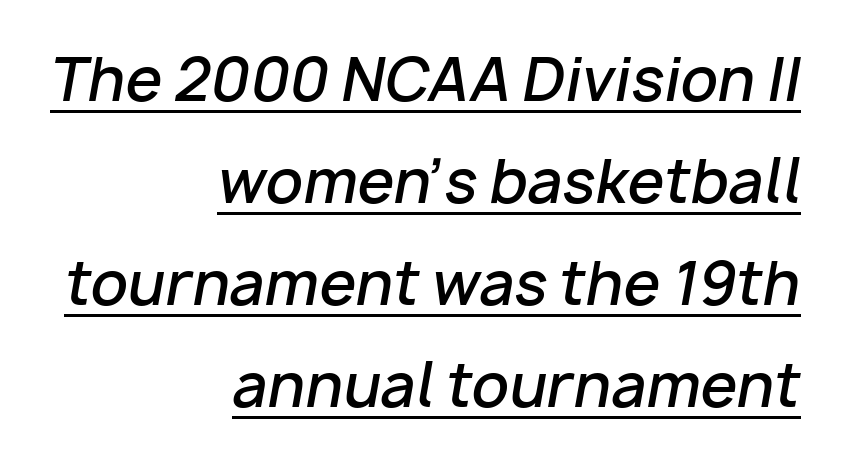
Q: Is the text bold? A: Semi-bold.
Q: Is the text italic (slanted)? A: Yes, it leans right by about 10 degrees.
Q: Is the text underlined? A: Yes.
Q: How is the paragraph aligned? A: Right-aligned.
Q: Is the spacing between letters normal or unusually wide? A: Normal.
Q: Width (condensed, normal, or wide)? A: Normal.
Q: Stroke contrast? A: Low.
Q: x-height? A: Medium.
Q: Monospaced? A: No.
